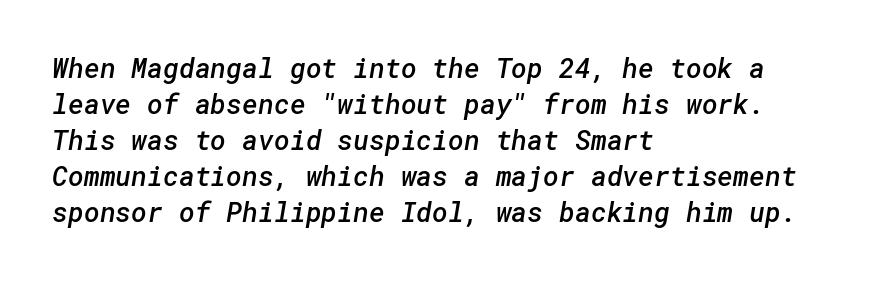
The baseline area is clear. Does extra space separate the letters? No, they use regular spacing. Reading down the block, your eye returns to a fixed left position each line. The passage shown stacks its lines at a standard gap.
